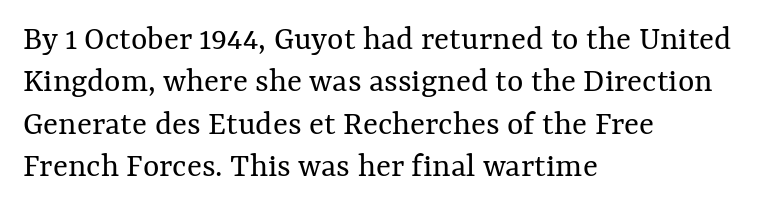
Is the stroke heavy? The answer is a plain regular-or-lighter. Is the letter spacing exaggerated? No — it looks like the ordinary default. The letters advance in unequal steps, a hallmark of proportional type. The axis of the letterforms is exactly vertical. These lines stack with their left ends in a neat column.
